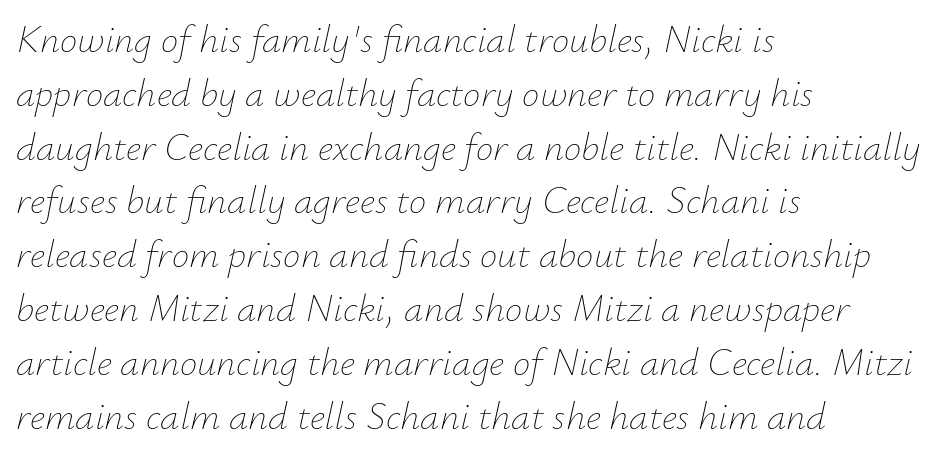
The image shows 39 px thin type, italic (leaning right); set left-aligned, normal line spacing (1.38x), normal letter spacing, not underlined; low stroke contrast and a small x-height.
